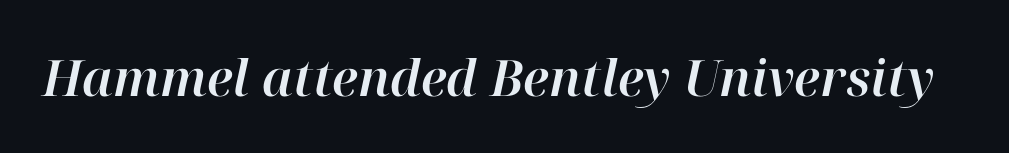
{"italic": "yes", "lean": "right", "slant_degrees": 12, "width": "normal", "stroke_contrast": "high", "x_height": "medium", "monospaced": "no", "underline": "no", "letter_spacing": "normal", "letter_spacing_em": 0.0, "glyph_px": 50}
